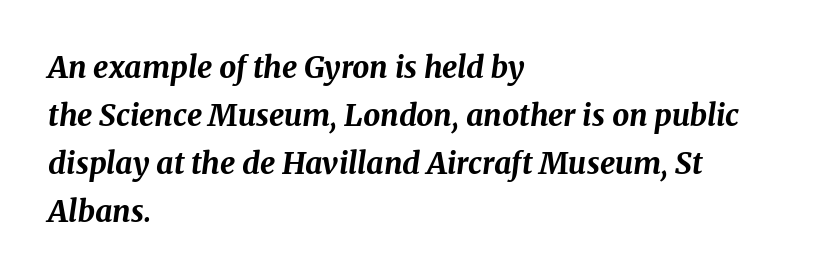
{"italic": "yes", "lean": "right", "slant_degrees": 8, "bold": "yes", "weight": "bold", "width": "normal", "stroke_contrast": "medium", "x_height": "medium", "monospaced": "no", "underline": "no", "align": "left", "line_spacing": "normal", "line_spacing_ratio": 1.6, "letter_spacing": "normal", "letter_spacing_em": 0.0, "glyph_px": 30}
